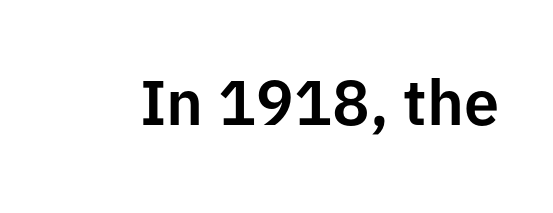
Q: Is the text italic (slanted)? A: No, it is upright.
Q: Is the typeface a serif or a sans-serif typeface? A: Sans-serif.
Q: Is the text underlined? A: No.
Q: Is the spacing between letters normal or unusually wide? A: Normal.
Q: Width (condensed, normal, or wide)? A: Normal.
Q: Stroke contrast? A: Low.
Q: x-height? A: Medium.
Q: Monospaced? A: No.
